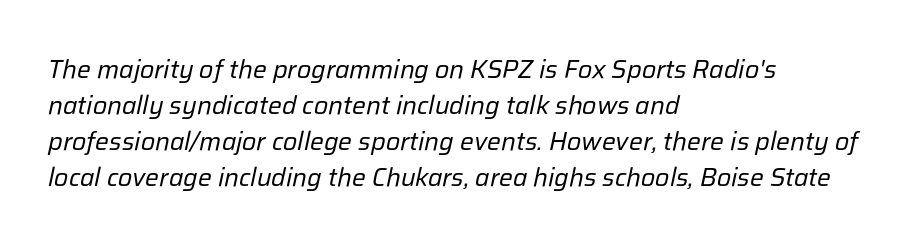
Q: Is the text bold? A: No.
Q: Is the text italic (slanted)? A: Yes, it leans right by about 12 degrees.
Q: Is the text underlined? A: No.
Q: How is the paragraph aligned? A: Left-aligned.
Q: Is the spacing between letters normal or unusually wide? A: Normal.
Q: Is the spacing between lines tight, normal or loose? A: Normal.
